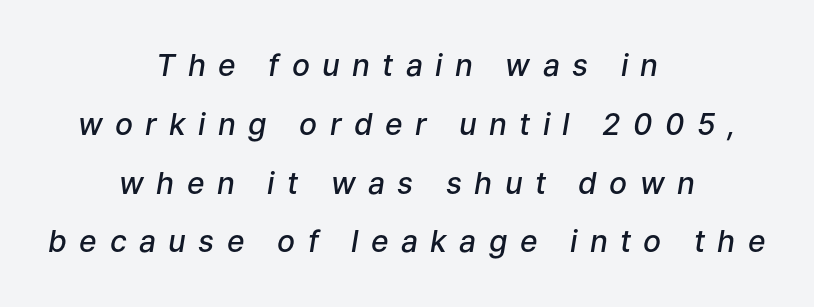
{"italic": "yes", "lean": "right", "slant_degrees": 9, "bold": "semi", "weight": "semibold", "width": "normal", "stroke_contrast": "low", "x_height": "medium", "monospaced": "no", "underline": "no", "align": "center", "line_spacing": "loose", "line_spacing_ratio": 1.96, "letter_spacing": "wide", "letter_spacing_em": 0.41, "glyph_px": 30}
